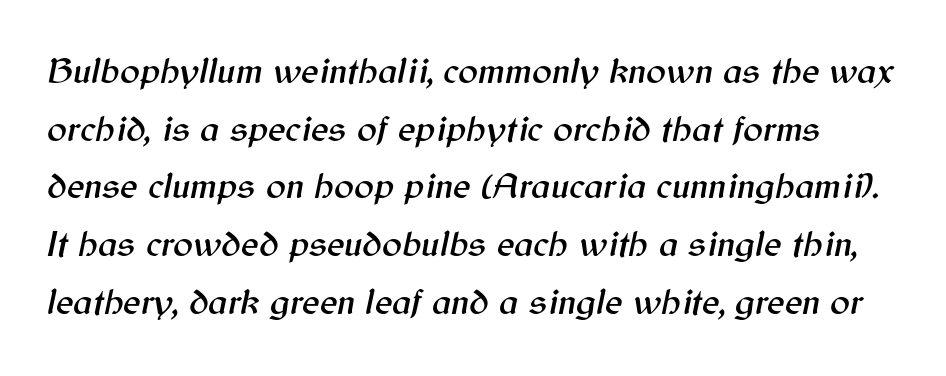
This rendering leaves character spacing at its baseline value. In terms of leading, this rendering sits right in the middle. The passage shown leans; its letterforms are oblique. This sample has the flowing, uneven cadence of proportional lettering. Unmarked baselines from the first word to the last.
